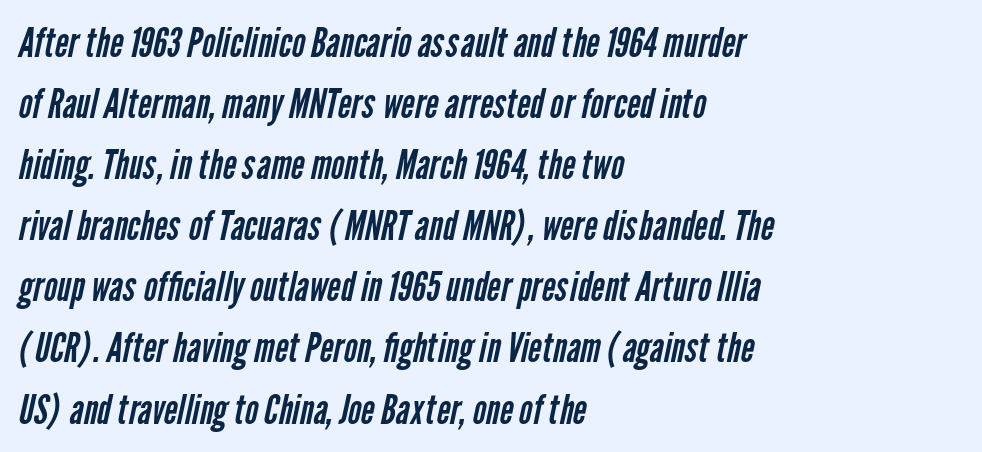
{"serif": "no", "bold": "no", "weight": "regular", "width": "condensed", "stroke_contrast": "low", "x_height": "medium", "monospaced": "no", "underline": "no", "align": "left", "line_spacing": "normal", "line_spacing_ratio": 1.49, "letter_spacing": "normal", "letter_spacing_em": 0.0, "glyph_px": 41}
